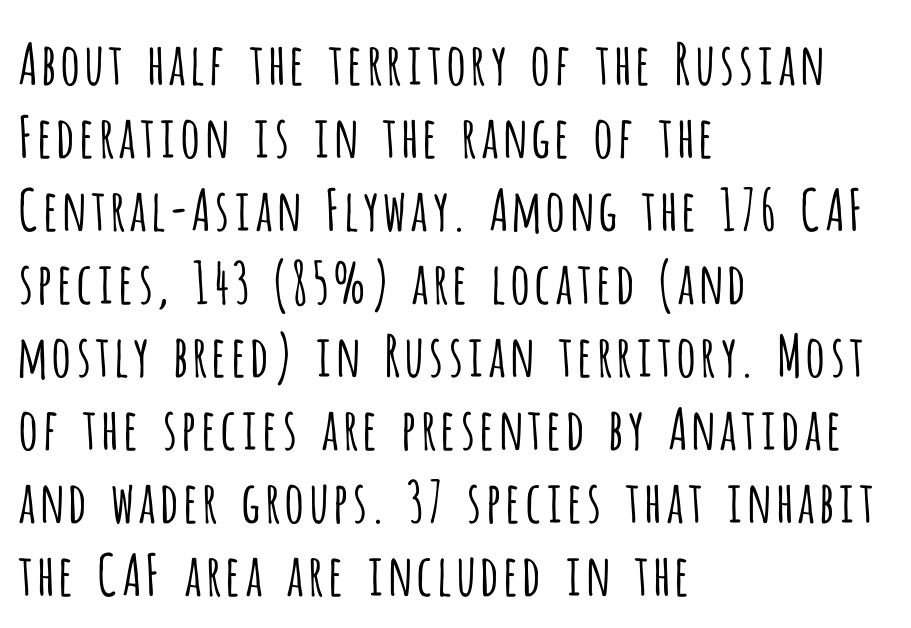
{"serif": "no", "italic": "no", "bold": "no", "weight": "light", "width": "condensed", "stroke_contrast": "low", "x_height": "large", "monospaced": "no", "underline": "no", "align": "left", "line_spacing": "normal", "line_spacing_ratio": 1.28, "letter_spacing": "normal", "letter_spacing_em": 0.0, "glyph_px": 57}
